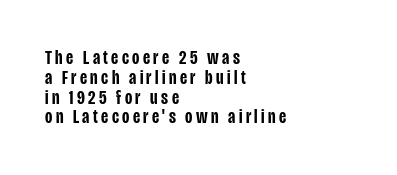
Lines of text with bare space underneath. The passage shown stacks its lines with hardly any gap. Each line starts at the same left margin while the right side varies. The characters look somewhat weighty, a semibold short of true bold. The lettering holds an erect, upright posture throughout.
